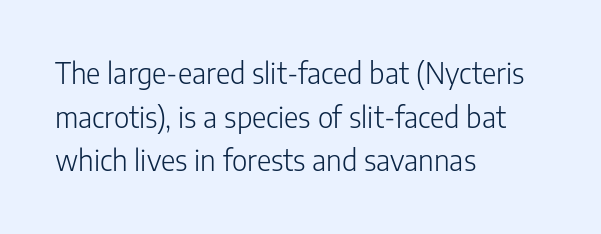
Q: Is the text bold? A: No.
Q: Is the text italic (slanted)? A: No, it is upright.
Q: Is the typeface a serif or a sans-serif typeface? A: Sans-serif.
Q: Is the text underlined? A: No.
Q: How is the paragraph aligned? A: Left-aligned.
Q: Is the spacing between letters normal or unusually wide? A: Normal.
Q: Is the spacing between lines tight, normal or loose? A: Normal.
Q: Width (condensed, normal, or wide)? A: Normal.
Q: Stroke contrast? A: Low.
Q: x-height? A: Medium.
Q: Monospaced? A: No.
